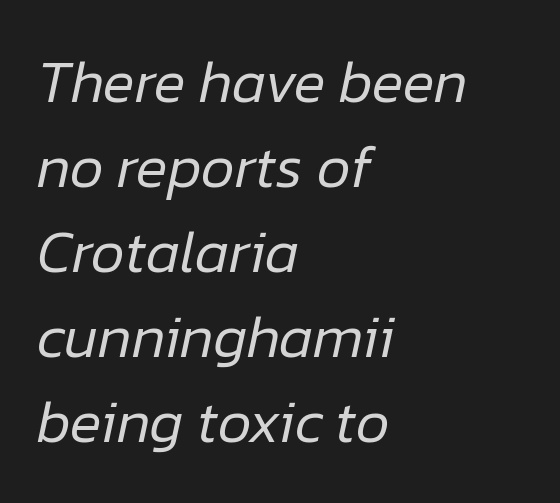
Q: Is the text bold? A: No.
Q: Is the text italic (slanted)? A: Yes, it leans right by about 12 degrees.
Q: Is the text underlined? A: No.
Q: How is the paragraph aligned? A: Left-aligned.
Q: Is the spacing between letters normal or unusually wide? A: Normal.
Q: Is the spacing between lines tight, normal or loose? A: Normal.
Q: Width (condensed, normal, or wide)? A: Normal.
Q: Stroke contrast? A: Low.
Q: x-height? A: Medium.
Q: Monospaced? A: No.
